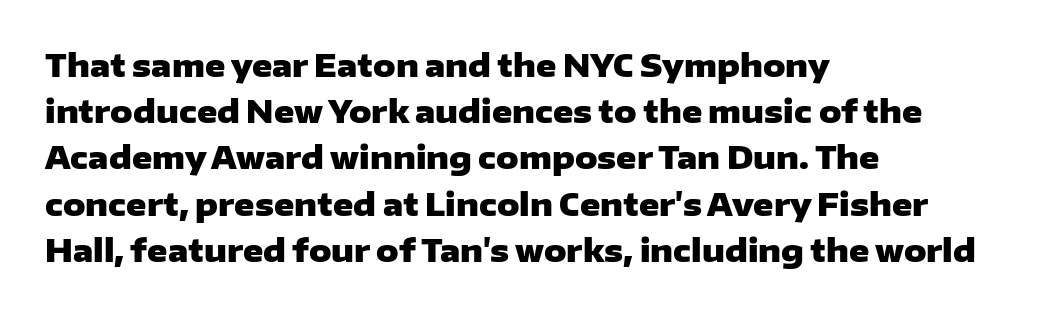
Q: Is the text bold? A: Yes.
Q: Is the text italic (slanted)? A: No, it is upright.
Q: Is the typeface a serif or a sans-serif typeface? A: Sans-serif.
Q: Is the text underlined? A: No.
Q: How is the paragraph aligned? A: Left-aligned.
Q: Is the spacing between letters normal or unusually wide? A: Normal.
Q: Is the spacing between lines tight, normal or loose? A: Normal.
Q: Width (condensed, normal, or wide)? A: Wide.
Q: Stroke contrast? A: Low.
Q: x-height? A: Medium.
Q: Monospaced? A: No.
